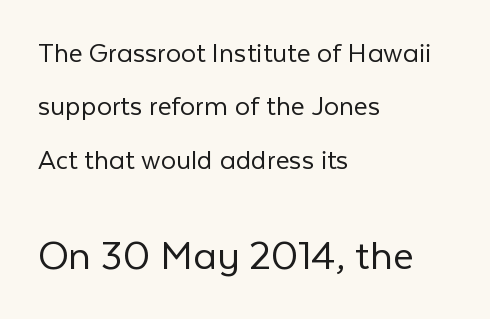
{"serif": "no", "italic": "no", "bold": "no", "weight": "light", "width": "normal", "stroke_contrast": "low", "x_height": "medium", "monospaced": "no", "underline": "no", "align": "left", "line_spacing_ratio": 1.78, "letter_spacing": "normal", "letter_spacing_em": 0.0, "larger_block": "second", "size_ratio": 1.5, "glyph_px": 45}
